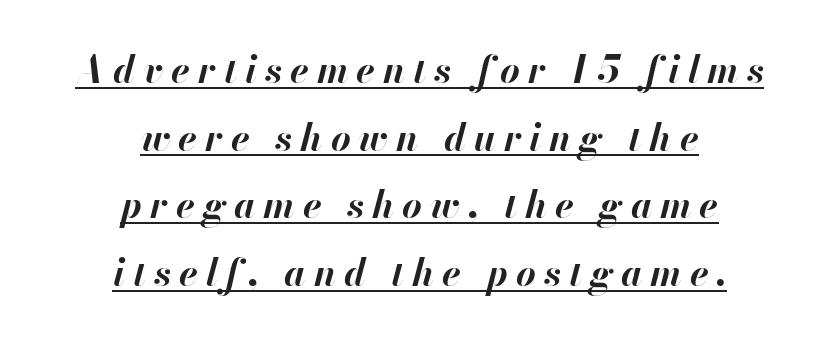
The image shows 38 px bold type, italic (leaning right); set centered, line spacing 1.78x, unusually wide letter spacing (+0.21 em), underlined; high stroke contrast and a small x-height.
